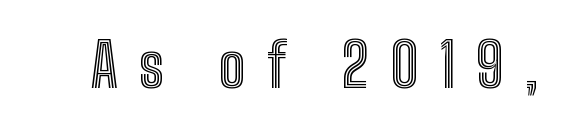
The image shows 60 px condensed type, upright; set unusually wide letter spacing (+0.35 em), not underlined; a medium x-height.
